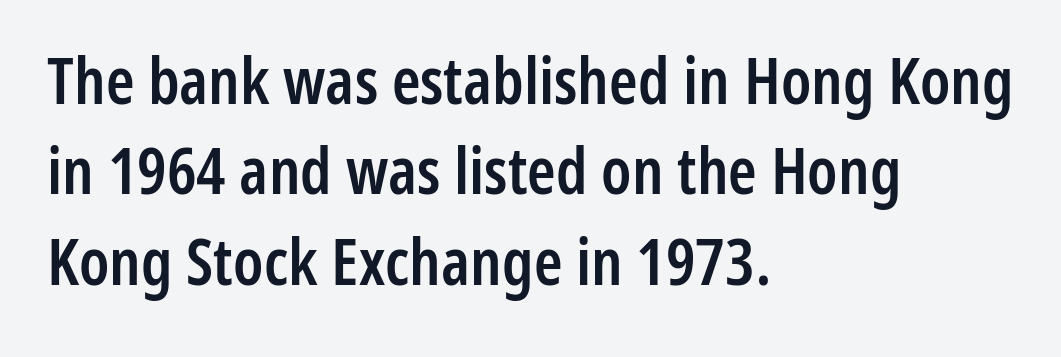
This is moderately heavy type, rendered in semibold. All the whitespace from short lines collects on the right. No italicization has been applied; the sample stays upright. Looks like regular typesetting: each glyph gets only the width it needs.
